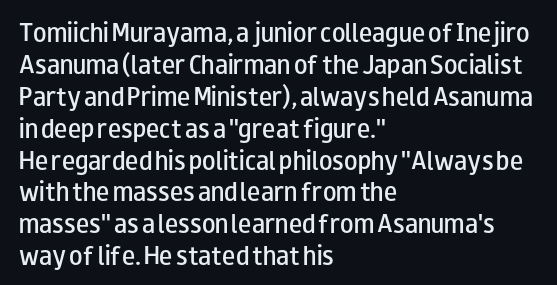
The image shows 22 px text type, upright; set left-aligned, normal line spacing (1.45x), normal letter spacing, not underlined.
